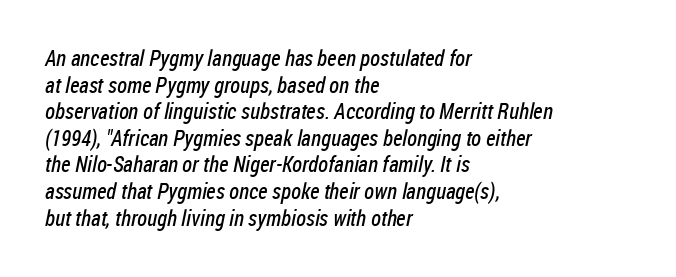
The image shows 22 px text type; set left-aligned, line spacing 1.21x, normal letter spacing, not underlined.
